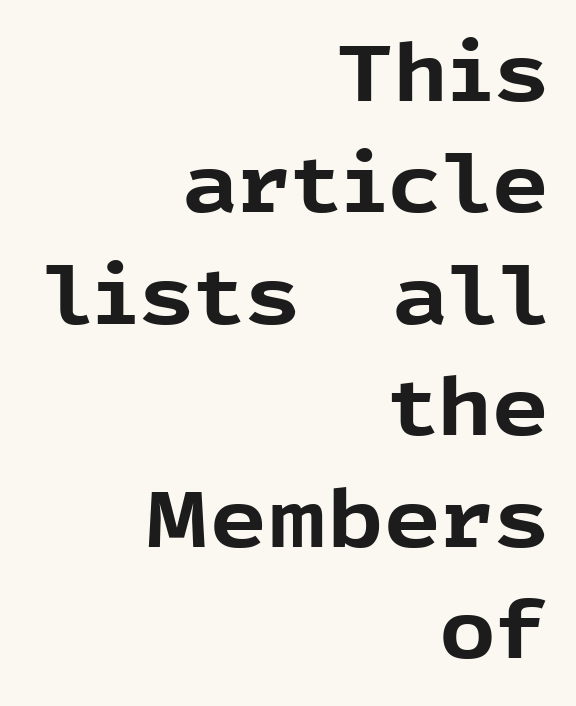
The image shows 79 px bold sans-serif type, upright; set right-aligned, normal line spacing (1.41x), normal letter spacing, not underlined; a medium x-height.
